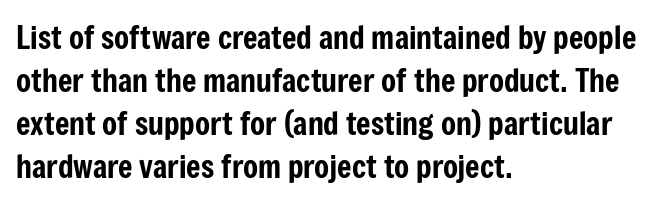
The image shows 31 px condensed sans-serif type, upright; set left-aligned, normal line spacing (1.39x), normal letter spacing, not underlined; low stroke contrast and a medium x-height.
